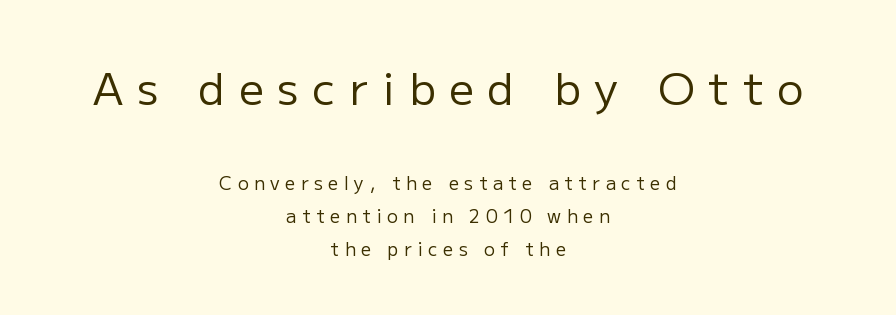
Q: Is the text bold? A: No.
Q: Is the text italic (slanted)? A: No, it is upright.
Q: Is the typeface a serif or a sans-serif typeface? A: Sans-serif.
Q: Is the text underlined? A: No.
Q: How is the paragraph aligned? A: Centered.
Q: Is the spacing between letters normal or unusually wide? A: Unusually wide.
Q: Which block of text is set in a larger size, the first (top) or the second (bottom)? A: The first (top) one.
Q: Width (condensed, normal, or wide)? A: Normal.
Q: Stroke contrast? A: Low.
Q: x-height? A: Medium.
Q: Monospaced? A: No.
